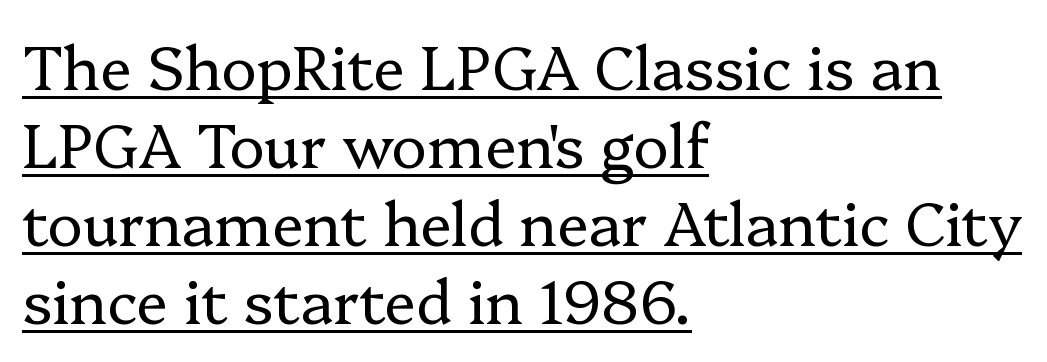
Q: Is the text bold? A: No.
Q: Is the text italic (slanted)? A: No, it is upright.
Q: Is the typeface a serif or a sans-serif typeface? A: Serif.
Q: Is the text underlined? A: Yes.
Q: How is the paragraph aligned? A: Left-aligned.
Q: Is the spacing between letters normal or unusually wide? A: Normal.
Q: Is the spacing between lines tight, normal or loose? A: Normal.
Q: Width (condensed, normal, or wide)? A: Normal.
Q: Stroke contrast? A: Low.
Q: x-height? A: Medium.
Q: Monospaced? A: No.
